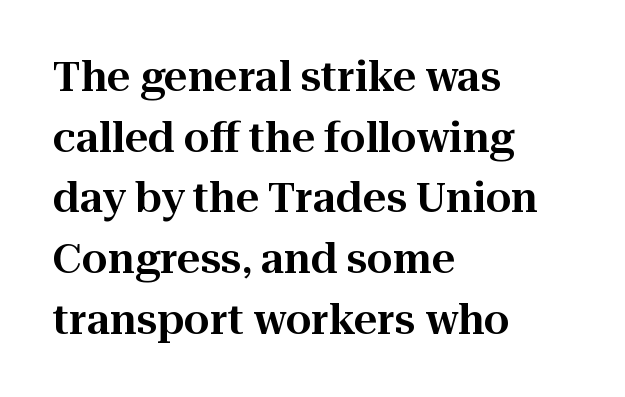
The image shows 41 px serif type, upright; set left-aligned, normal line spacing (1.48x), normal letter spacing, not underlined; high stroke contrast and a medium x-height.
